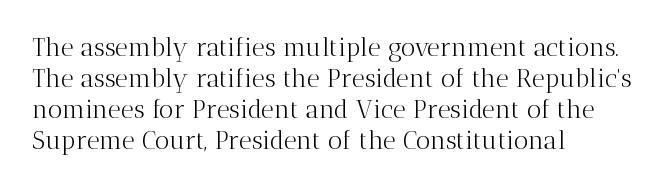
{"italic": "no", "bold": "no", "underline": "no", "align": "left", "line_spacing_ratio": 1.24, "letter_spacing": "normal", "letter_spacing_em": 0.0, "glyph_px": 25}
